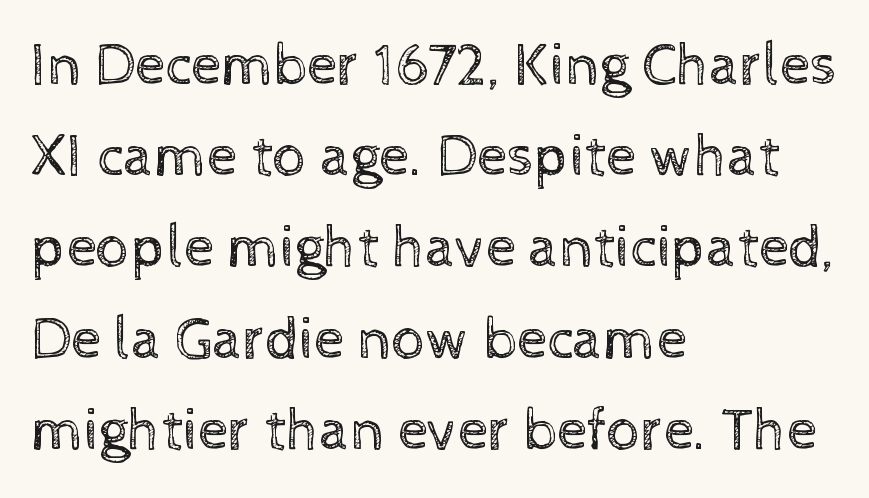
The image shows 60 px regular-weight type, upright; set left-aligned, normal line spacing (1.52x), normal letter spacing, not underlined; a medium x-height.
